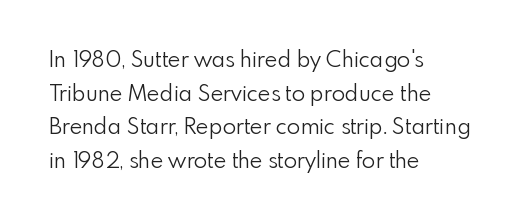
Q: Is the text bold? A: No.
Q: Is the text italic (slanted)? A: No, it is upright.
Q: Is the text underlined? A: No.
Q: How is the paragraph aligned? A: Left-aligned.
Q: Is the spacing between letters normal or unusually wide? A: Normal.
Q: Is the spacing between lines tight, normal or loose? A: Normal.
